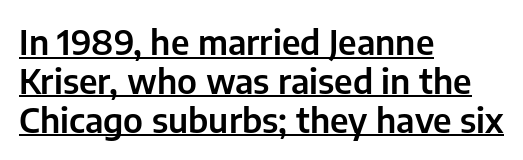
{"serif": "no", "italic": "no", "width": "normal", "stroke_contrast": "low", "x_height": "medium", "monospaced": "no", "underline": "yes", "align": "left", "line_spacing": "tight", "line_spacing_ratio": 1.14, "letter_spacing": "normal", "letter_spacing_em": 0.0, "glyph_px": 34}
